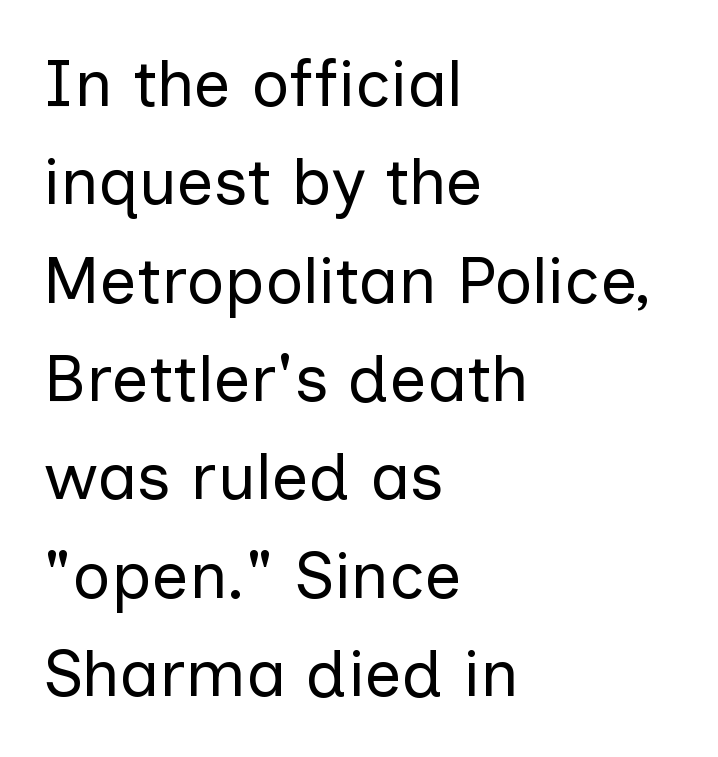
Nobody touched the tracking dial on this one. Notice how the passage keeps a crisp vertical edge on the left only. Do the characters align in a grid? No, the font is proportional. Leading: standard.
